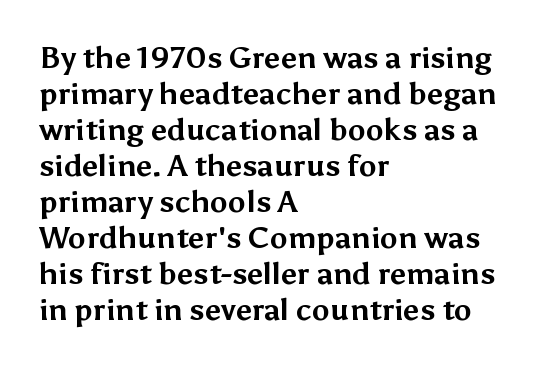
The passage shown is typeset with a sans-serif family. Look at the tracking — it's just the regular setting, nothing added. These lines were composed using upright roman letters. The setting favours the left margin, as ordinary paragraphs usually do.
